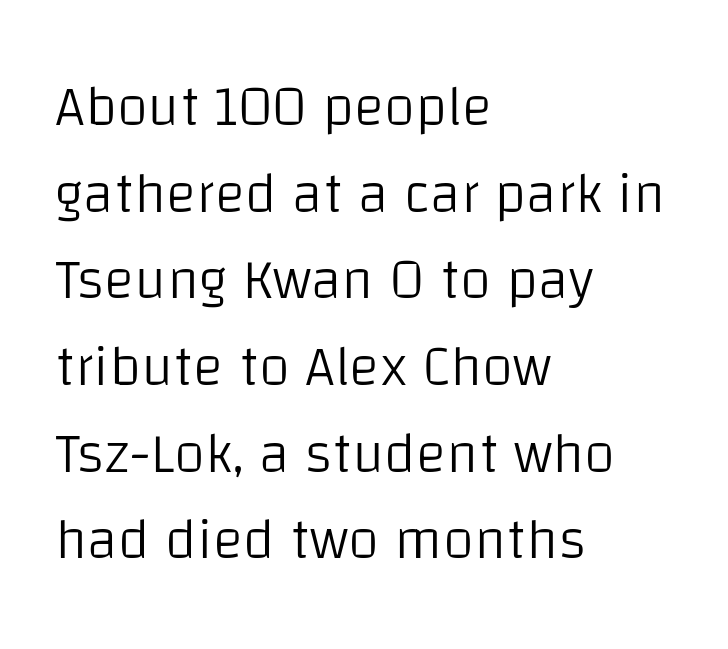
The font is comparable to plain body text, perhaps lighter. You can tell from the bare stems that sans-serif type was used. Underlining? Definitely not there. How are the letters spaced? Ordinarily, with no added tracking.
